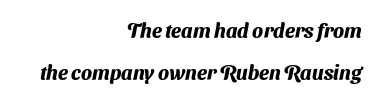
Tracking value appears to be zero — textbook default spacing. This rendering features lettering with no underline. Thick stems and heavy bowls — unmistakably bold. The compositor pushed each line to the right boundary. Line spacing here is loose.
